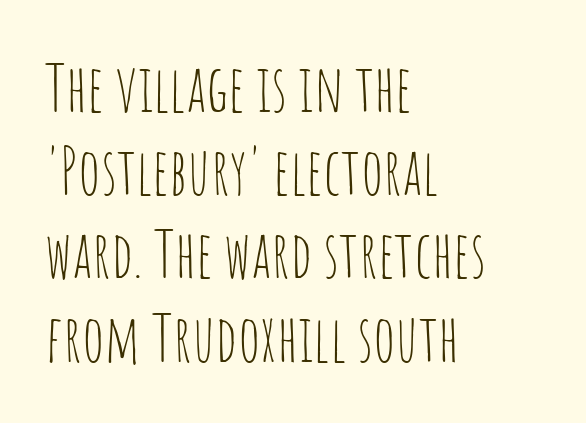
The image shows 65 px thin, condensed sans-serif type, upright; set left-aligned, normal line spacing (1.28x), normal letter spacing, not underlined; low stroke contrast and a large x-height.
